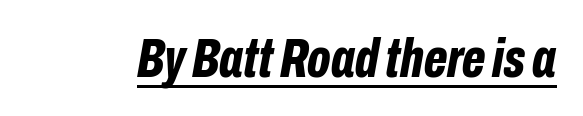
{"italic": "yes", "lean": "right", "slant_degrees": 10, "bold": "yes", "weight": "bold", "width": "condensed", "stroke_contrast": "low", "x_height": "medium", "monospaced": "no", "underline": "yes", "letter_spacing": "normal", "letter_spacing_em": 0.0, "glyph_px": 56}
